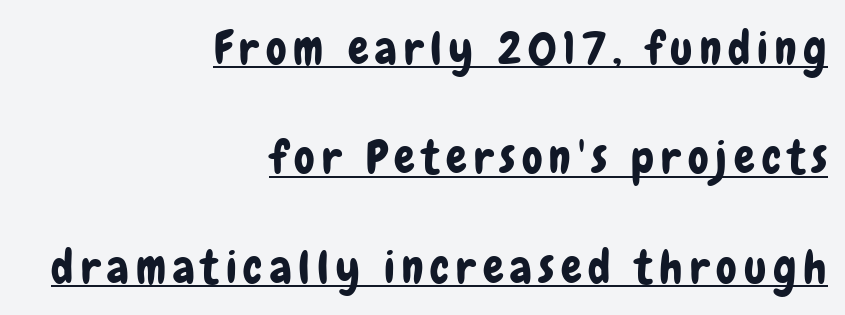
Q: Is the text italic (slanted)? A: No, it is upright.
Q: Is the typeface a serif or a sans-serif typeface? A: Sans-serif.
Q: Is the text underlined? A: Yes.
Q: How is the paragraph aligned? A: Right-aligned.
Q: Is the spacing between lines tight, normal or loose? A: Loose.
Q: Width (condensed, normal, or wide)? A: Condensed.
Q: Stroke contrast? A: Low.
Q: x-height? A: Medium.
Q: Monospaced? A: No.
